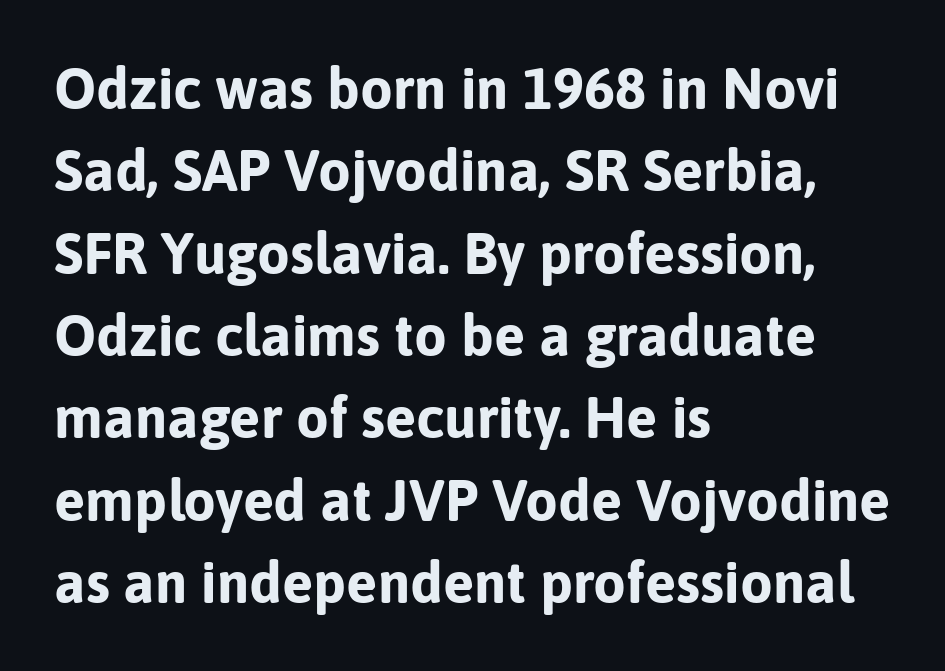
The image shows 58 px bold sans-serif type, upright; set left-aligned, normal line spacing (1.42x), normal letter spacing, not underlined; low stroke contrast and a medium x-height.
